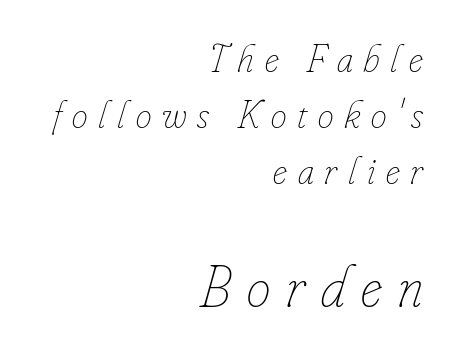
{"italic": "yes", "lean": "right", "slant_degrees": 16, "bold": "no", "weight": "thin", "width": "condensed", "stroke_contrast": "low", "x_height": "small", "monospaced": "no", "underline": "no", "align": "right", "line_spacing": "normal", "line_spacing_ratio": 1.4, "letter_spacing": "wide", "letter_spacing_em": 0.27, "larger_block": "second", "size_ratio": 1.5, "glyph_px": 60}
